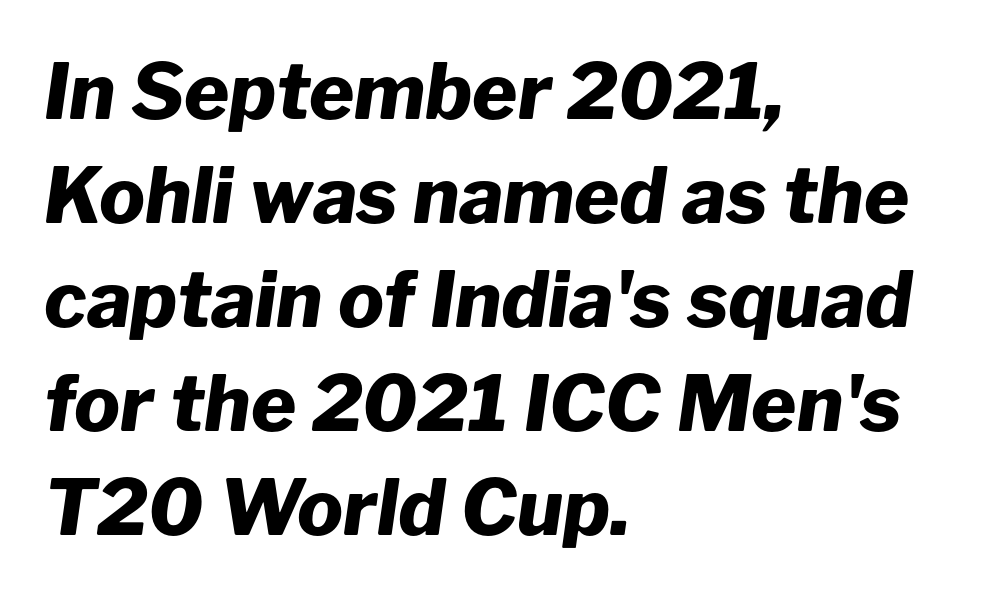
Q: Is the text bold? A: Yes.
Q: Is the text italic (slanted)? A: Yes, it leans right by about 8 degrees.
Q: Is the text underlined? A: No.
Q: How is the paragraph aligned? A: Left-aligned.
Q: Is the spacing between letters normal or unusually wide? A: Normal.
Q: Is the spacing between lines tight, normal or loose? A: Normal.
Q: Width (condensed, normal, or wide)? A: Normal.
Q: Stroke contrast? A: Low.
Q: x-height? A: Medium.
Q: Monospaced? A: No.
